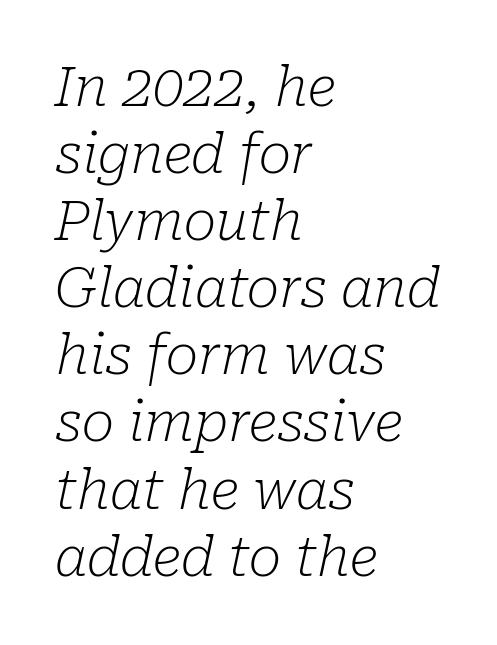
The image shows 55 px light serif type, italic (leaning right); set left-aligned, line spacing 1.22x, normal letter spacing, not underlined; low stroke contrast and a medium x-height.
